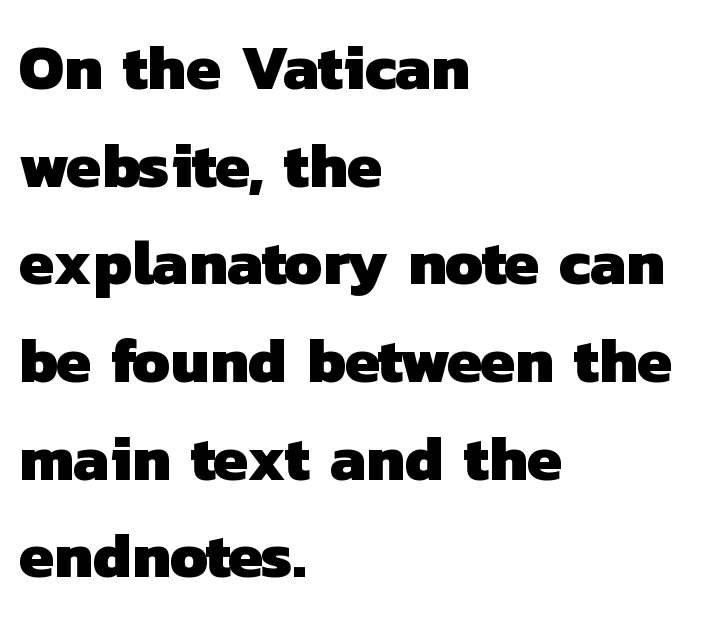
Q: Is the text bold? A: Yes.
Q: Is the typeface a serif or a sans-serif typeface? A: Sans-serif.
Q: Is the text underlined? A: No.
Q: How is the paragraph aligned? A: Left-aligned.
Q: Is the spacing between letters normal or unusually wide? A: Normal.
Q: Is the spacing between lines tight, normal or loose? A: Normal.
Q: Width (condensed, normal, or wide)? A: Normal.
Q: Stroke contrast? A: Low.
Q: x-height? A: Medium.
Q: Monospaced? A: No.
